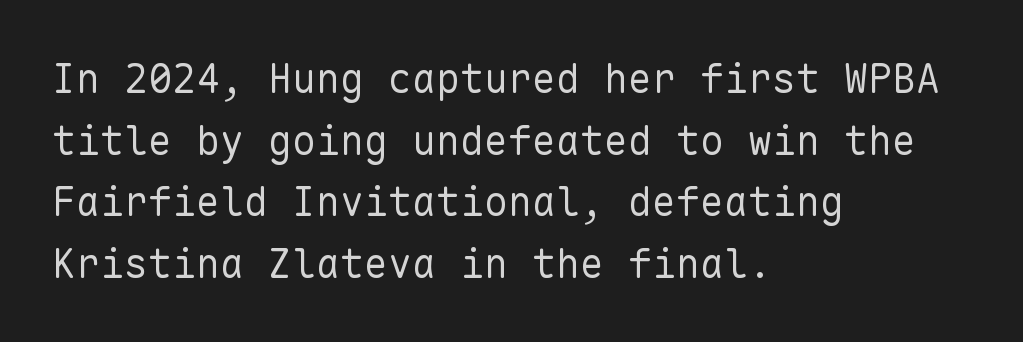
The image shows 40 px regular-weight sans-serif type, upright, monospaced; set left-aligned, normal line spacing (1.54x), normal letter spacing, not underlined; low stroke contrast and a medium x-height.
